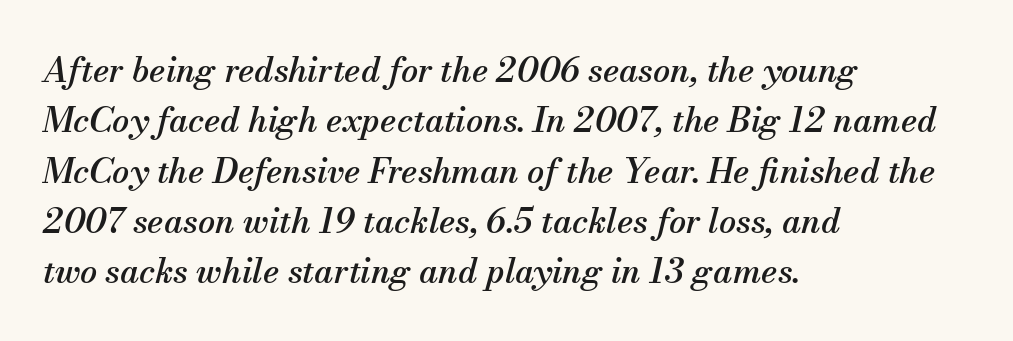
The space directly below the letters is spotless. Layout note: lines flush left. Slant detected: the letters are inclined. A serif font was chosen for this passage. Spacing verdict: proportional, widths tailored to each character. The face used here is rendered with its standard letterfit.
